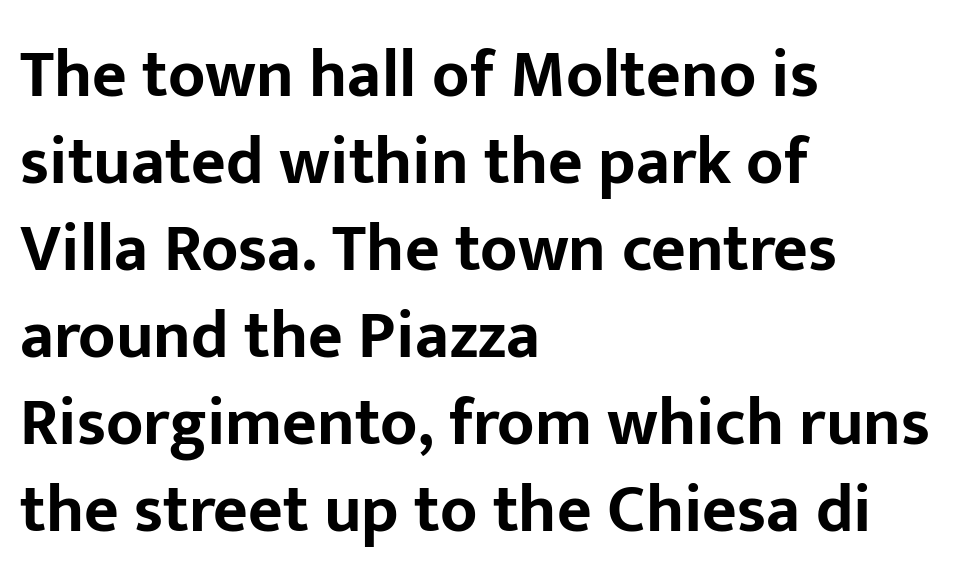
Q: Is the text bold? A: Yes.
Q: Is the text italic (slanted)? A: No, it is upright.
Q: Is the typeface a serif or a sans-serif typeface? A: Sans-serif.
Q: Is the text underlined? A: No.
Q: How is the paragraph aligned? A: Left-aligned.
Q: Is the spacing between letters normal or unusually wide? A: Normal.
Q: Is the spacing between lines tight, normal or loose? A: Normal.
Q: Width (condensed, normal, or wide)? A: Normal.
Q: Stroke contrast? A: Low.
Q: x-height? A: Medium.
Q: Monospaced? A: No.
